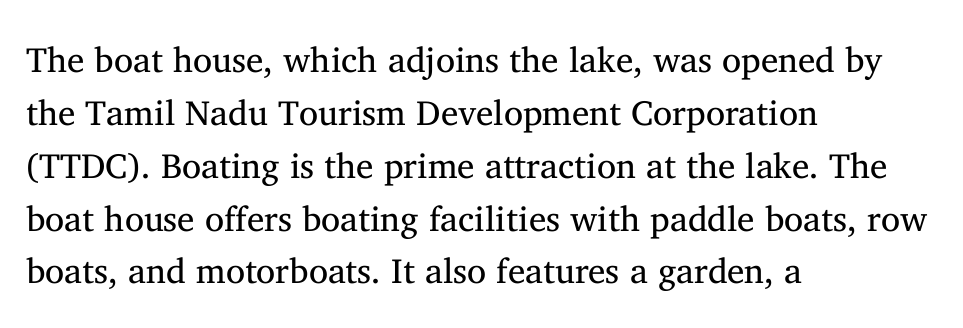
The image shows 35 px regular-weight serif type, upright; set left-aligned, normal line spacing (1.51x), normal letter spacing, not underlined; medium stroke contrast and a medium x-height.
